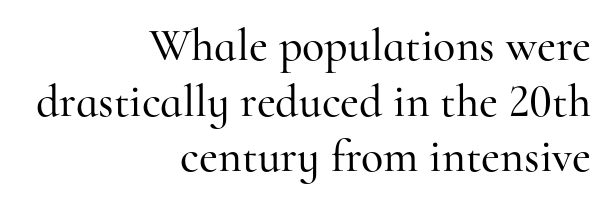
The image shows 46 px serif type, upright; set right-aligned, line spacing 1.21x, normal letter spacing, not underlined; high stroke contrast and a small x-height.
